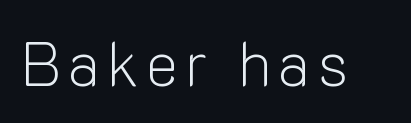
Q: Is the text bold? A: No.
Q: Is the text italic (slanted)? A: No, it is upright.
Q: Is the typeface a serif or a sans-serif typeface? A: Sans-serif.
Q: Is the text underlined? A: No.
Q: Width (condensed, normal, or wide)? A: Normal.
Q: Stroke contrast? A: Low.
Q: x-height? A: Medium.
Q: Monospaced? A: No.
